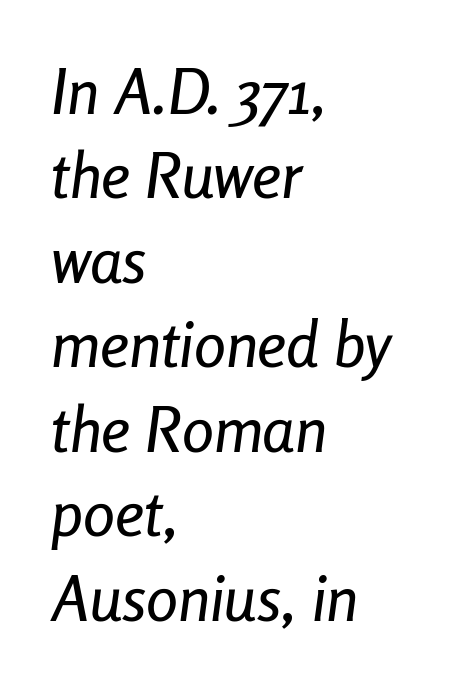
Each line starts at the same left margin while the right side varies. Students, note that the glyphs here touch the page at normal intervals. Is the type slanted? Yes — the strokes lean at a clear angle. Is there much room between lines? A standard amount, neither cramped nor airy. The area under the type is left untouched.
